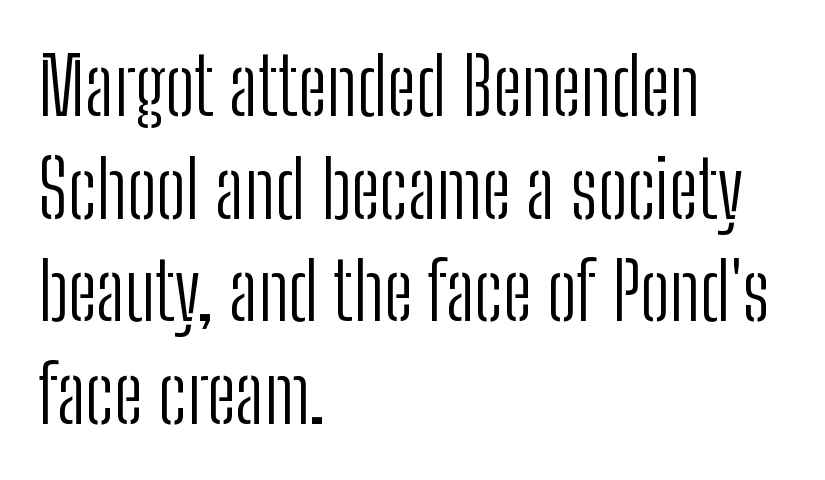
{"serif": "no", "italic": "no", "bold": "no", "weight": "light", "width": "condensed", "stroke_contrast": "low", "x_height": "medium", "monospaced": "no", "underline": "no", "align": "left", "line_spacing": "normal", "line_spacing_ratio": 1.3, "letter_spacing": "normal", "letter_spacing_em": 0.0, "glyph_px": 79}
